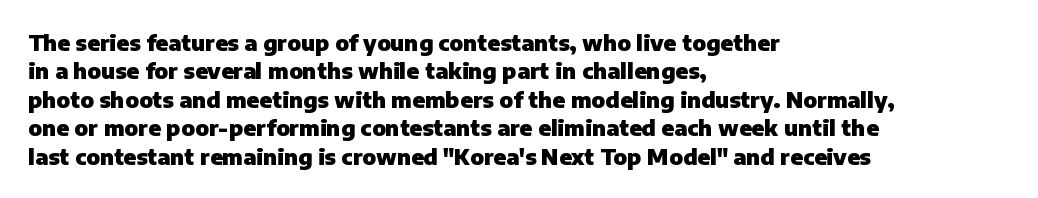
{"italic": "no", "bold": "yes", "underline": "no", "align": "left", "line_spacing": "normal", "line_spacing_ratio": 1.29, "letter_spacing": "normal", "letter_spacing_em": 0.0, "glyph_px": 22}
